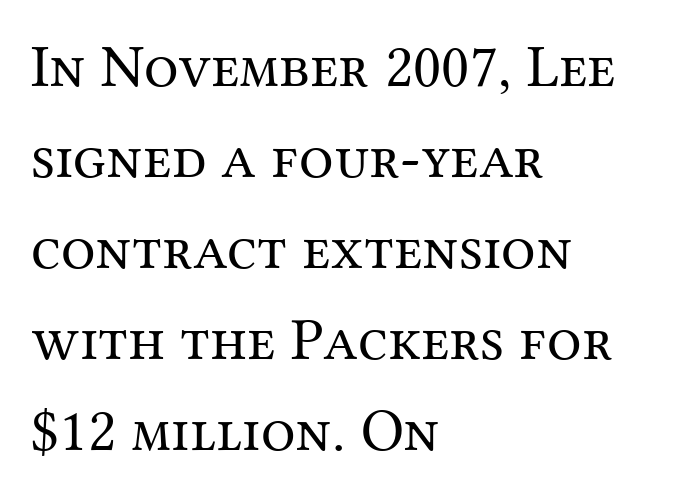
Q: Is the text bold? A: No.
Q: Is the text italic (slanted)? A: No, it is upright.
Q: Is the typeface a serif or a sans-serif typeface? A: Serif.
Q: Is the text underlined? A: No.
Q: How is the paragraph aligned? A: Left-aligned.
Q: Is the spacing between letters normal or unusually wide? A: Normal.
Q: Is the spacing between lines tight, normal or loose? A: Normal.
Q: Width (condensed, normal, or wide)? A: Normal.
Q: Stroke contrast? A: Medium.
Q: x-height? A: Medium.
Q: Monospaced? A: No.
